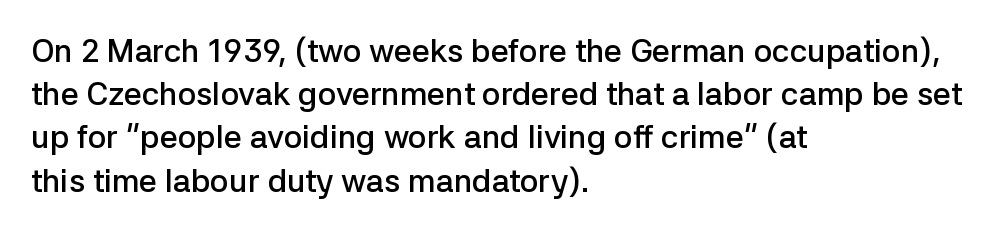
{"serif": "no", "italic": "no", "bold": "semi", "weight": "semibold", "width": "normal", "stroke_contrast": "low", "x_height": "medium", "monospaced": "no", "underline": "no", "align": "left", "line_spacing": "normal", "line_spacing_ratio": 1.35, "letter_spacing": "normal", "letter_spacing_em": 0.0, "glyph_px": 32}
